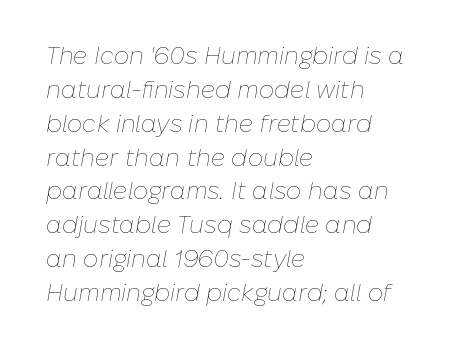
{"italic": "yes", "lean": "right", "slant_degrees": 10, "bold": "no", "underline": "no", "align": "left", "line_spacing": "normal", "line_spacing_ratio": 1.41, "letter_spacing": "normal", "letter_spacing_em": 0.0, "glyph_px": 24}
